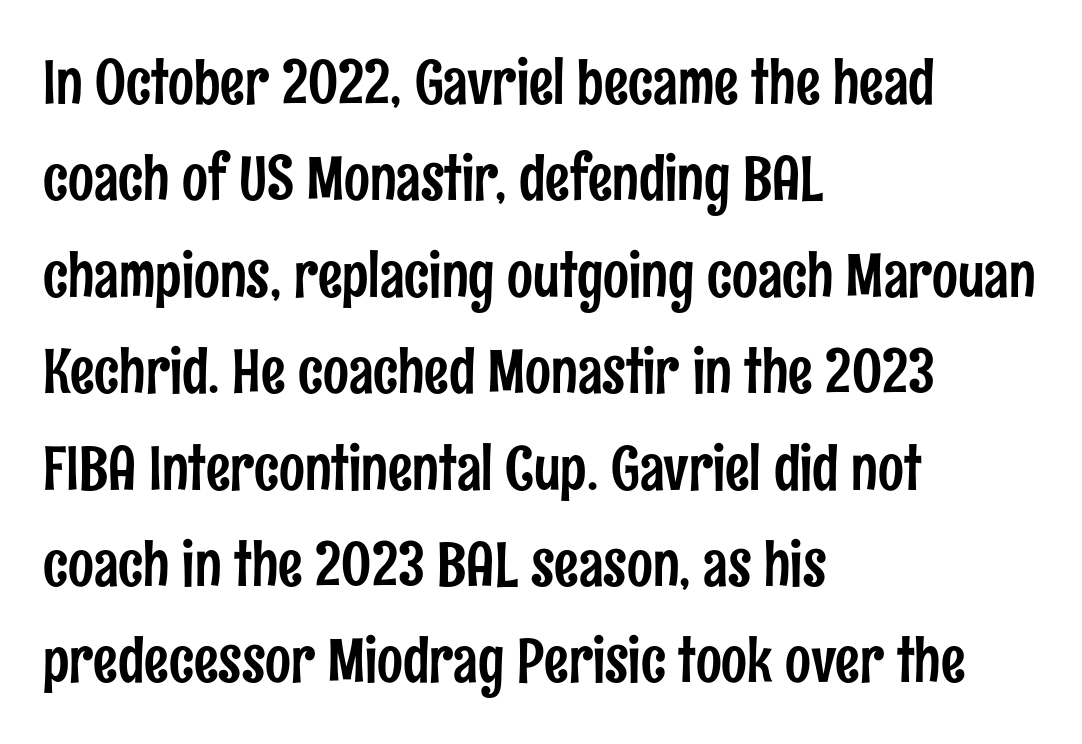
Q: Is the text italic (slanted)? A: No, it is upright.
Q: Is the typeface a serif or a sans-serif typeface? A: Sans-serif.
Q: Is the text underlined? A: No.
Q: How is the paragraph aligned? A: Left-aligned.
Q: Is the spacing between letters normal or unusually wide? A: Normal.
Q: Is the spacing between lines tight, normal or loose? A: Normal.
Q: Width (condensed, normal, or wide)? A: Condensed.
Q: Stroke contrast? A: Low.
Q: x-height? A: Medium.
Q: Monospaced? A: No.
